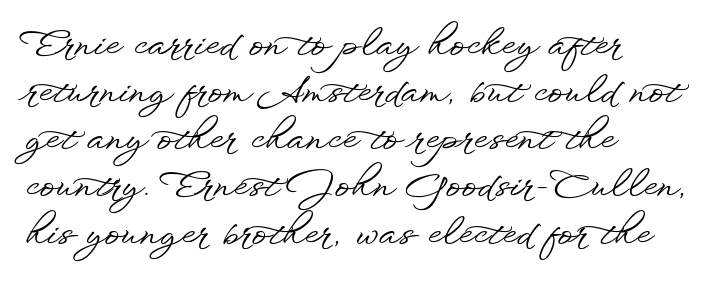
Q: Is the text italic (slanted)? A: Yes.
Q: Is the typeface a serif or a sans-serif typeface? A: Sans-serif.
Q: Is the text underlined? A: No.
Q: How is the paragraph aligned? A: Left-aligned.
Q: Is the spacing between letters normal or unusually wide? A: Normal.
Q: Is the spacing between lines tight, normal or loose? A: Normal.
Q: Width (condensed, normal, or wide)? A: Wide.
Q: Stroke contrast? A: Low.
Q: x-height? A: Small.
Q: Monospaced? A: No.
